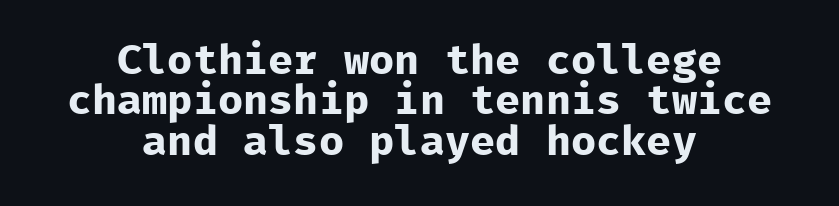
The image shows 42 px bold sans-serif type, upright, monospaced; set centered, tight line spacing (0.96x), normal letter spacing, not underlined; low stroke contrast and a medium x-height.
